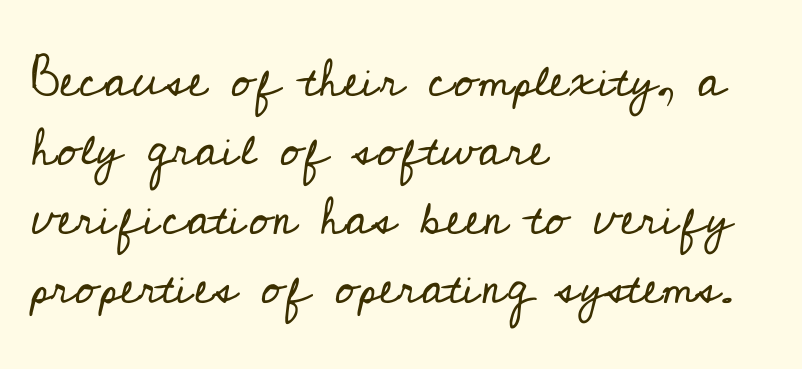
Q: Is the text bold? A: No.
Q: Is the text italic (slanted)? A: Yes.
Q: Is the typeface a serif or a sans-serif typeface? A: Serif.
Q: Is the text underlined? A: No.
Q: How is the paragraph aligned? A: Left-aligned.
Q: Is the spacing between letters normal or unusually wide? A: Normal.
Q: Is the spacing between lines tight, normal or loose? A: Normal.
Q: Width (condensed, normal, or wide)? A: Normal.
Q: Stroke contrast? A: Low.
Q: x-height? A: Small.
Q: Monospaced? A: No.
